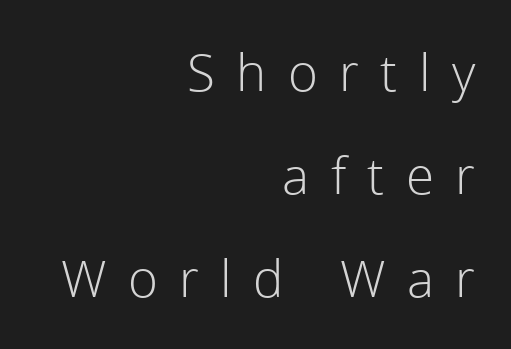
The image shows 51 px light sans-serif type, upright; set right-aligned, loose line spacing (2.02x), unusually wide letter spacing (+0.42 em), not underlined; a medium x-height.
